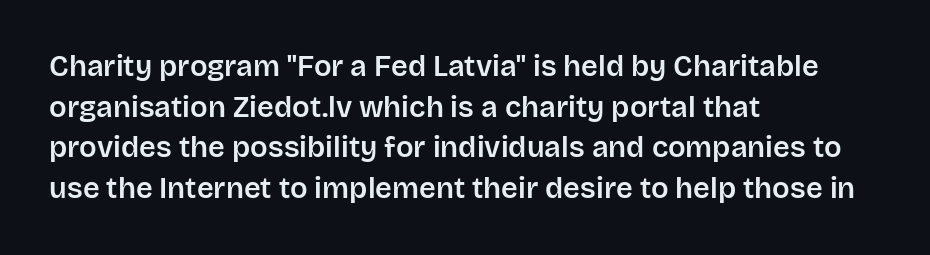
The image shows 29 px sans-serif type, upright; set left-aligned, normal line spacing (1.4x), normal letter spacing, not underlined; low stroke contrast and a large x-height.
